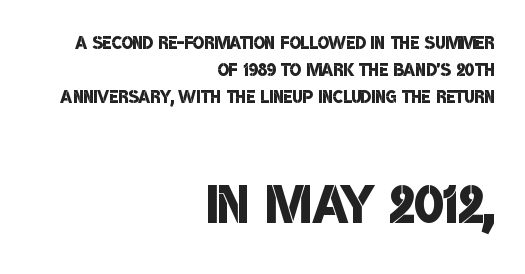
Q: Is the text bold? A: Semi-bold.
Q: Is the typeface a serif or a sans-serif typeface? A: Sans-serif.
Q: Is the text underlined? A: No.
Q: How is the paragraph aligned? A: Right-aligned.
Q: Is the spacing between letters normal or unusually wide? A: Normal.
Q: Is the spacing between lines tight, normal or loose? A: Tight.
Q: Which block of text is set in a larger size, the first (top) or the second (bottom)? A: The second (bottom) one.
Q: Width (condensed, normal, or wide)? A: Condensed.
Q: Stroke contrast? A: Low.
Q: x-height? A: Large.
Q: Monospaced? A: No.
